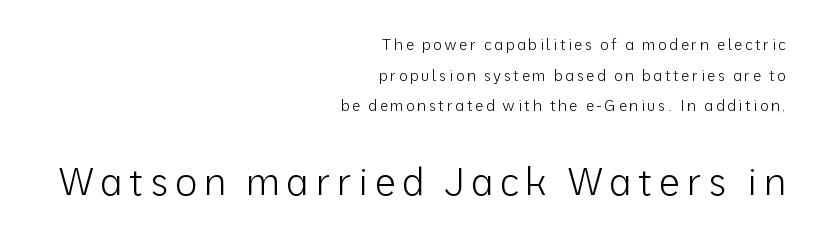
{"serif": "no", "italic": "no", "bold": "no", "weight": "light", "width": "normal", "stroke_contrast": "low", "x_height": "medium", "monospaced": "no", "underline": "no", "align": "right", "line_spacing": "loose", "line_spacing_ratio": 2.04, "larger_block": "second", "size_ratio": 2.53, "glyph_px": 38}
